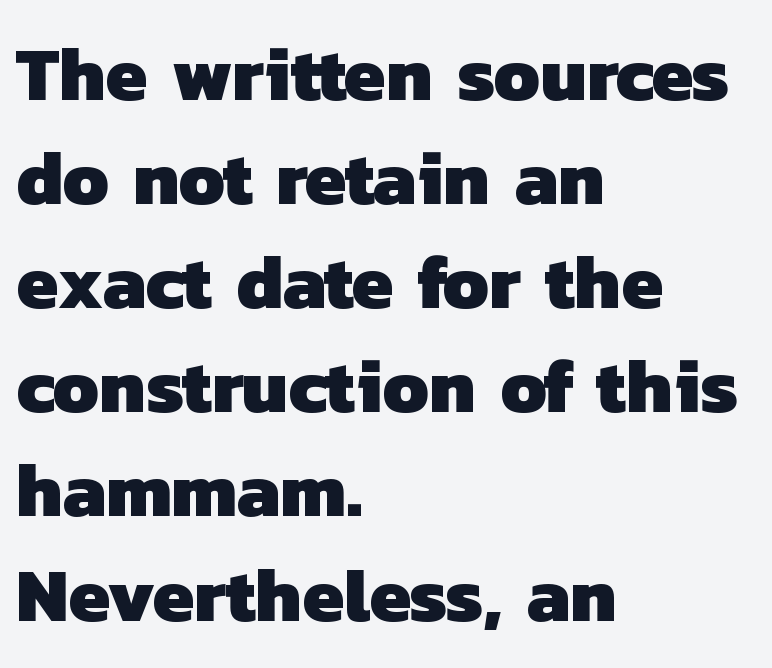
The image shows 76 px heavy sans-serif type; set left-aligned, normal line spacing (1.37x), normal letter spacing, not underlined; low stroke contrast and a medium x-height.
